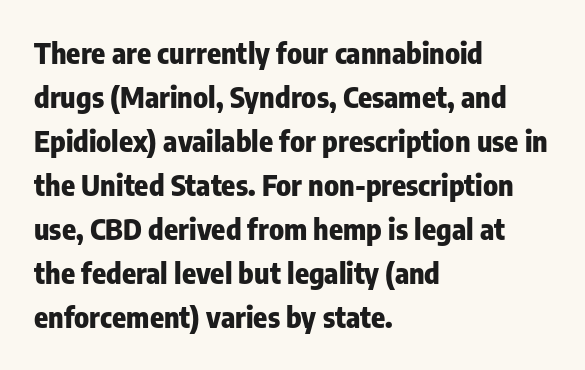
The image shows 29 px heavy, condensed sans-serif type, upright; set left-aligned, normal line spacing (1.52x), normal letter spacing, not underlined; low stroke contrast and a medium x-height.
